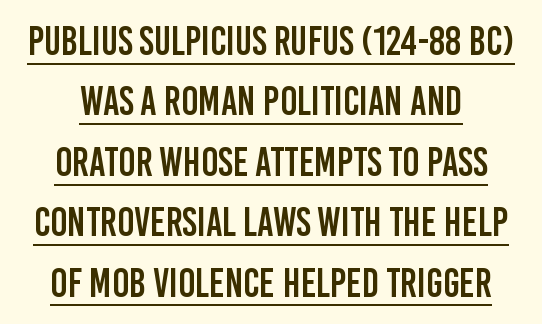
{"serif": "no", "italic": "no", "width": "condensed", "stroke_contrast": "low", "x_height": "large", "monospaced": "no", "underline": "yes", "line_spacing": "normal", "line_spacing_ratio": 1.51, "letter_spacing": "normal", "letter_spacing_em": 0.0, "glyph_px": 40}
